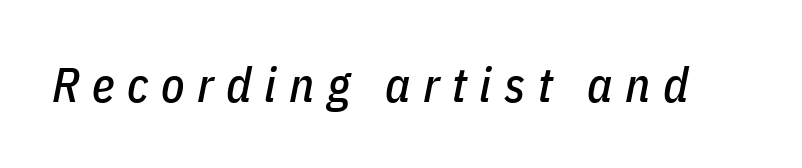
{"italic": "yes", "lean": "right", "slant_degrees": 11, "width": "condensed", "stroke_contrast": "low", "x_height": "medium", "monospaced": "no", "underline": "no", "letter_spacing": "wide", "letter_spacing_em": 0.26, "glyph_px": 48}
